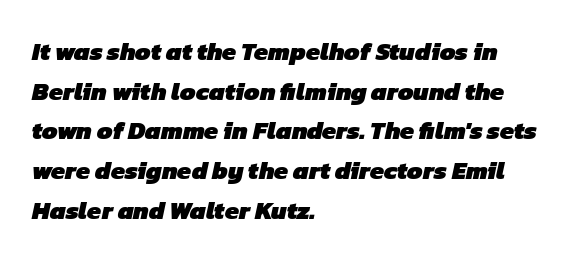
The image shows 25 px bold type; set left-aligned, normal line spacing (1.59x), normal letter spacing, not underlined.
